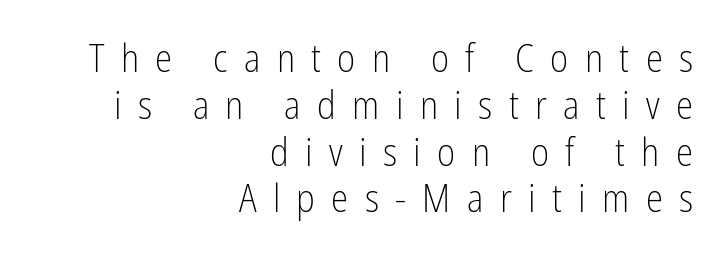
Weight: not bold — regular or lighter. Characters follow at a spacing far wider than the type designer built in. The font family rendered here belongs to the sans-serif group. One-word summary of the alignment: right.
